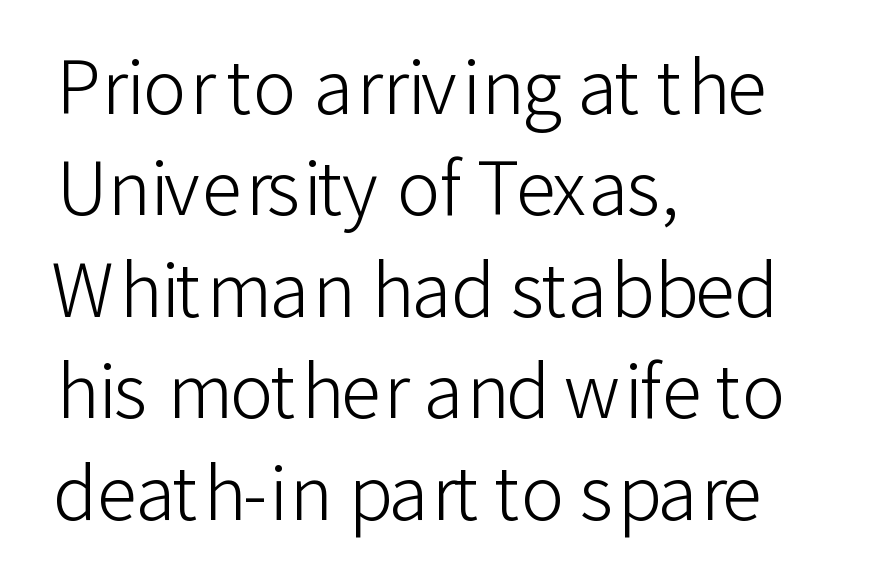
The image shows 73 px light sans-serif type, upright; set left-aligned, normal line spacing (1.39x), normal letter spacing, not underlined; low stroke contrast and a medium x-height.
